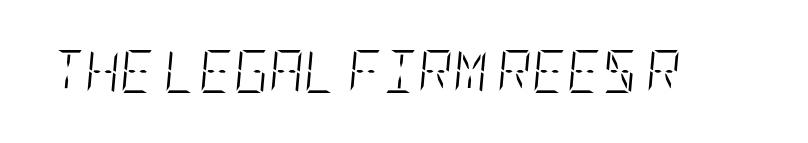
The image shows 43 px light, condensed type, italic (leaning right); set normal letter spacing, not underlined; low stroke contrast and a large x-height.
